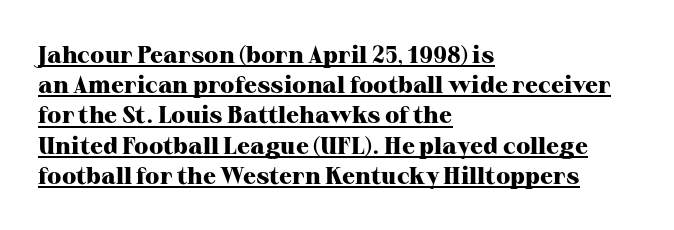
Q: Is the text bold? A: Yes.
Q: Is the text italic (slanted)? A: No, it is upright.
Q: Is the text underlined? A: Yes.
Q: How is the paragraph aligned? A: Left-aligned.
Q: Is the spacing between letters normal or unusually wide? A: Normal.
Q: Is the spacing between lines tight, normal or loose? A: Normal.
